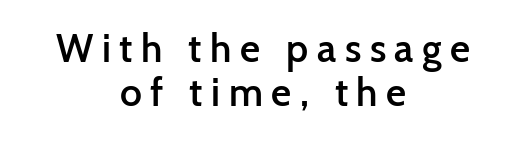
One glance says dense: line gaps are narrower than usual. Proportional: the letters do not fall into vertical columns. Unlike italic type, these characters show no tilt at all. Each letter's strokes conclude bluntly, with no projecting serifs. The face used here is rendered with a markedly widened letterfit.
